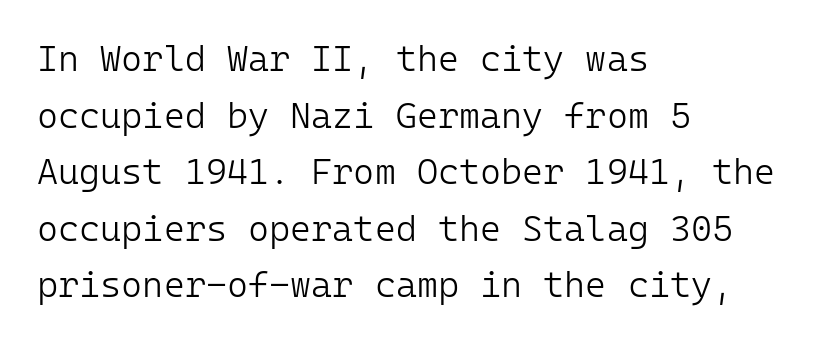
A clean baseline with only descenders dipping below it. Does the copy run flush right? No — it runs flush left. This is not heavy type; no bold has been used. A typesetter would call this monospace, since all characters share one set width. In terms of letterform style, serifs are entirely absent.
